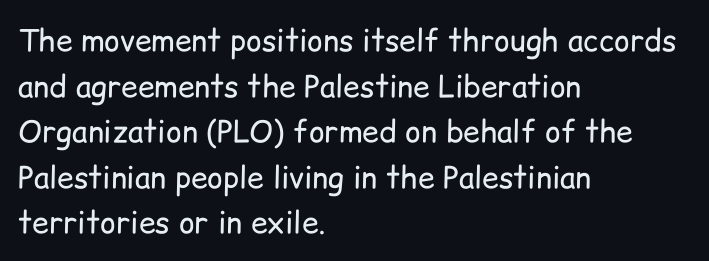
The image shows 30 px regular-weight sans-serif type, upright; set left-aligned, normal line spacing (1.52x), normal letter spacing, not underlined; low stroke contrast and a medium x-height.
